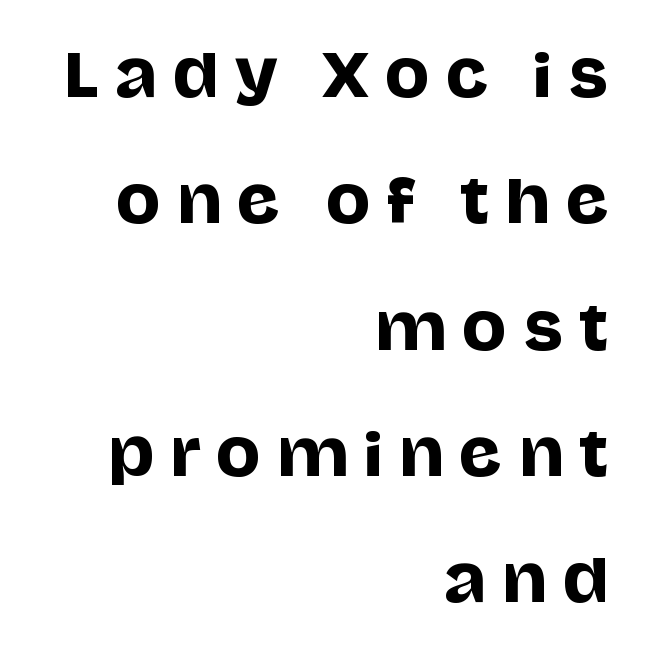
The image shows 59 px sans-serif type, upright; set right-aligned, loose line spacing (2.14x), unusually wide letter spacing (+0.27 em), not underlined; low stroke contrast and a large x-height.
